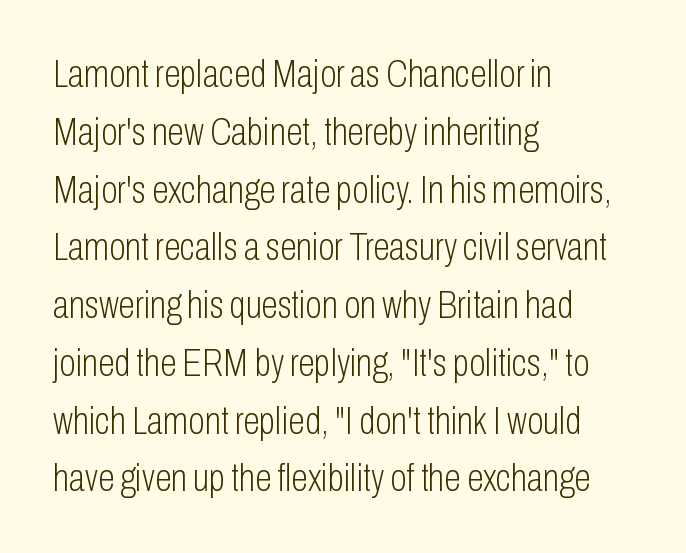
{"serif": "no", "italic": "no", "bold": "no", "weight": "light", "width": "condensed", "stroke_contrast": "low", "x_height": "medium", "monospaced": "no", "underline": "no", "align": "left", "line_spacing": "normal", "line_spacing_ratio": 1.52, "letter_spacing": "normal", "letter_spacing_em": 0.0, "glyph_px": 38}
